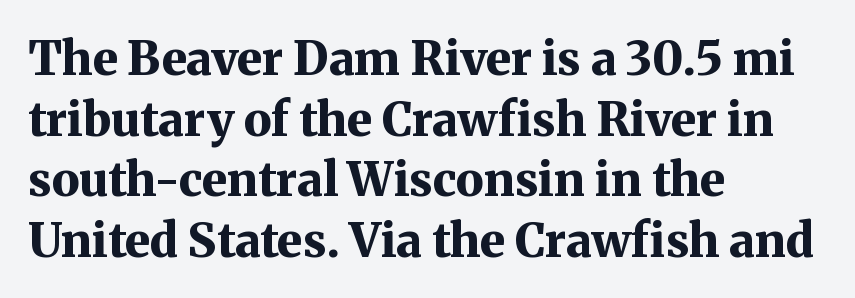
Q: Is the text bold? A: Yes.
Q: Is the text italic (slanted)? A: No, it is upright.
Q: Is the typeface a serif or a sans-serif typeface? A: Serif.
Q: Is the text underlined? A: No.
Q: How is the paragraph aligned? A: Left-aligned.
Q: Is the spacing between letters normal or unusually wide? A: Normal.
Q: Is the spacing between lines tight, normal or loose? A: Normal.
Q: Width (condensed, normal, or wide)? A: Normal.
Q: Stroke contrast? A: Medium.
Q: x-height? A: Medium.
Q: Monospaced? A: No.
